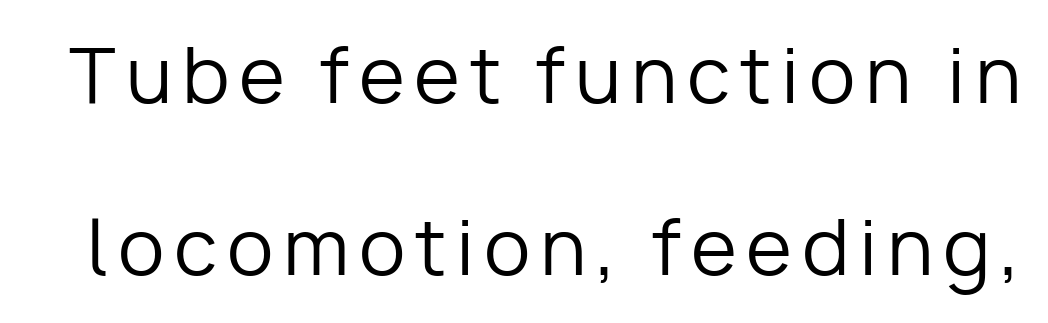
The image shows 75 px regular-weight sans-serif type, upright; set loose line spacing (2.3x), not underlined; low stroke contrast and a medium x-height.
